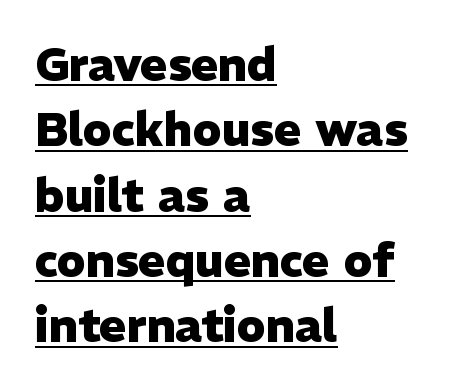
The image shows 46 px heavy sans-serif type, upright; set left-aligned, normal line spacing (1.42x), normal letter spacing, underlined; low stroke contrast and a medium x-height.
